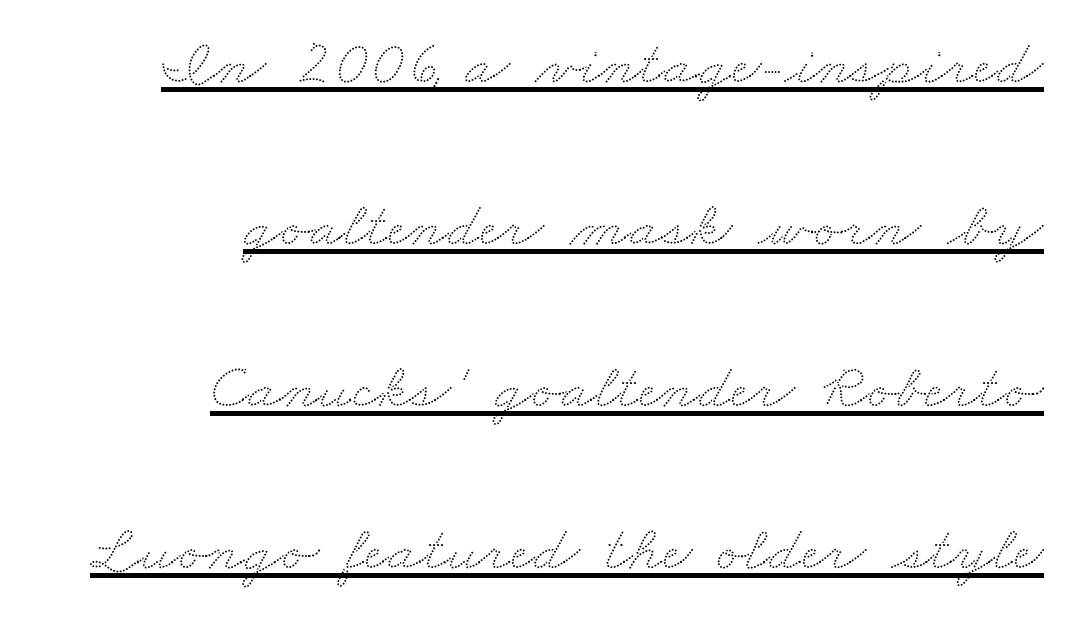
{"width": "wide", "stroke_contrast": "low", "x_height": "small", "monospaced": "no", "underline": "yes", "align": "right", "line_spacing": "loose", "line_spacing_ratio": 2.49, "letter_spacing": "normal", "letter_spacing_em": 0.0, "glyph_px": 65}
